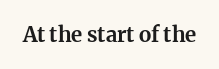
{"italic": "no", "bold": "yes", "underline": "no", "letter_spacing": "normal", "letter_spacing_em": 0.0, "glyph_px": 21}
